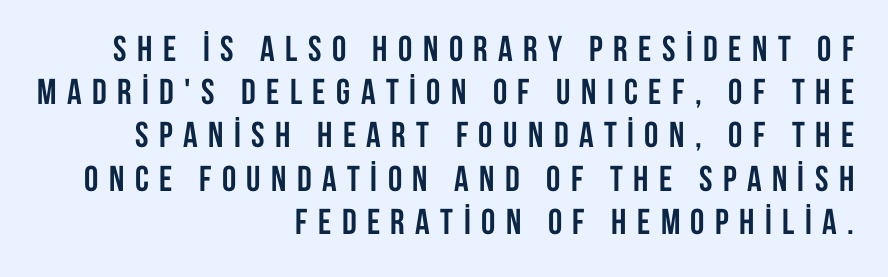
Nobody drew a line under any word here. Here the designer chose a conventional face with non-uniform glyph widths. The strokes are fattened all the way to bold. The rendering anchors every line to the right-hand side. Nope, no serifs anywhere on these letters. Quick note: not italic, upright.
